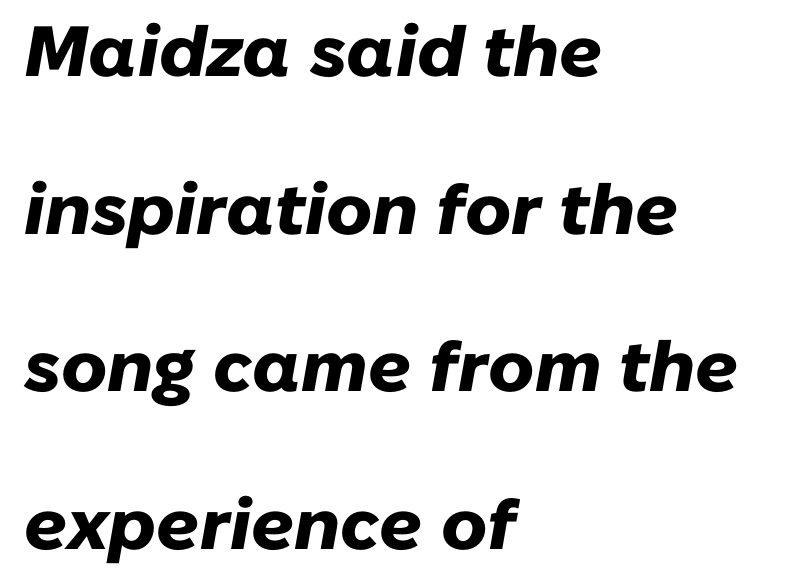
The image shows 71 px heavy type, italic (leaning right); set left-aligned, loose line spacing (2.22x), normal letter spacing, not underlined; low stroke contrast and a medium x-height.
